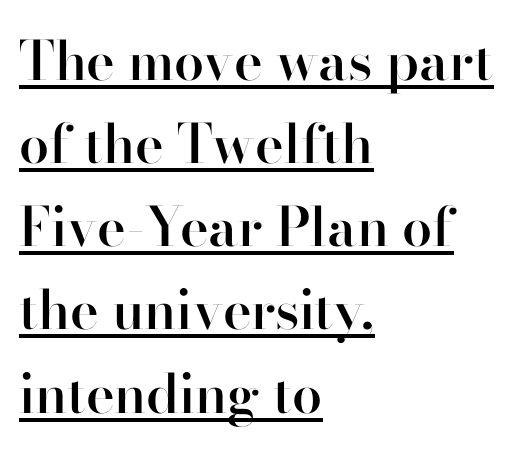
The image shows 54 px semibold sans-serif type, upright; set left-aligned, normal line spacing (1.54x), normal letter spacing, underlined; high stroke contrast and a small x-height.
